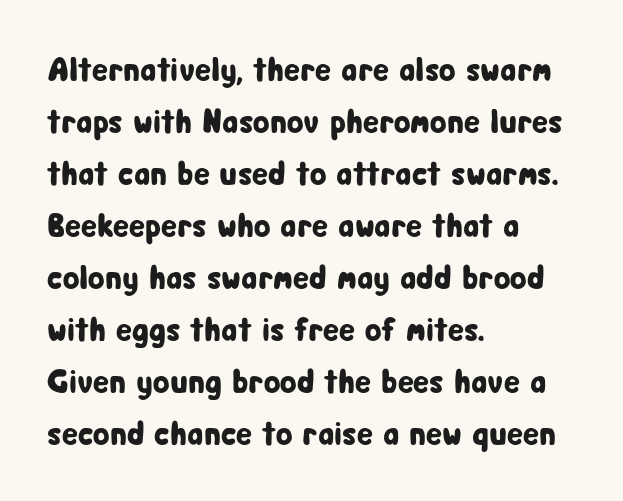
The image shows 34 px condensed sans-serif type, upright; set left-aligned, normal line spacing (1.53x), normal letter spacing, not underlined; low stroke contrast and a medium x-height.
